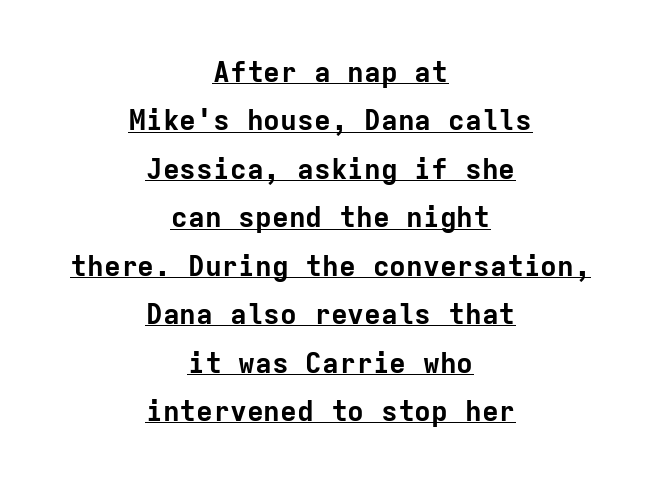
The image shows 28 px bold sans-serif type, upright, monospaced; set centered, line spacing 1.73x, normal letter spacing, underlined; low stroke contrast and a medium x-height.
